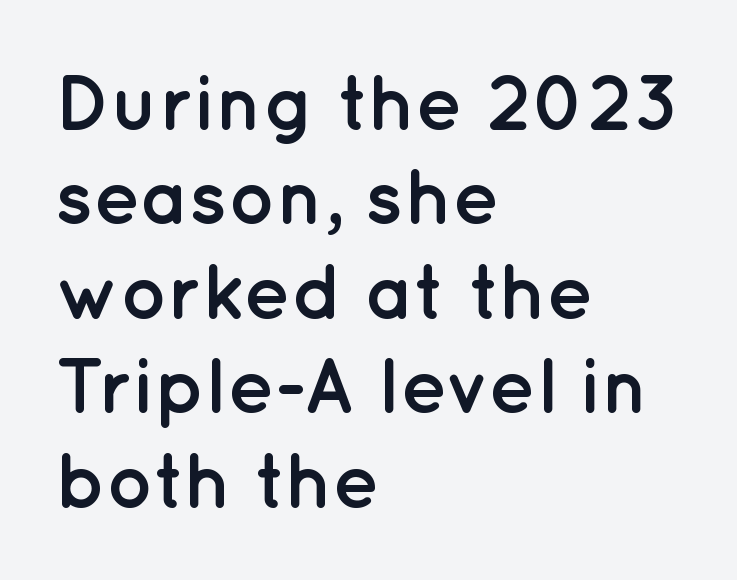
Look at the bottom of the vertical strokes: they stop flat, with no serifs. You could call the tracking neutral — neither tight nor loose. The passage is arranged the way most books set body copy — flush left. You could not count columns in this text — the font is proportionally spaced. You'd pick this weight for a headline — it's a proper bold.
